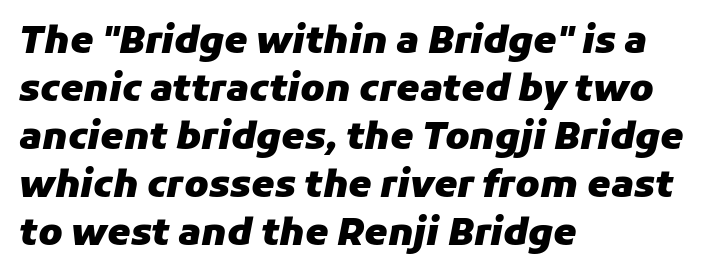
Q: Is the text bold? A: Yes.
Q: Is the text italic (slanted)? A: Yes, it leans right by about 11 degrees.
Q: Is the text underlined? A: No.
Q: How is the paragraph aligned? A: Left-aligned.
Q: Is the spacing between letters normal or unusually wide? A: Normal.
Q: Is the spacing between lines tight, normal or loose? A: Normal.
Q: Width (condensed, normal, or wide)? A: Normal.
Q: Stroke contrast? A: Low.
Q: x-height? A: Medium.
Q: Monospaced? A: No.
